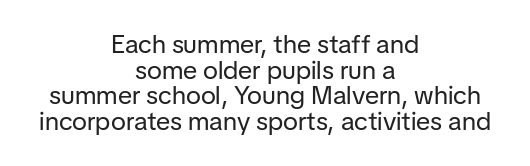
Q: Is the text bold? A: No.
Q: Is the text italic (slanted)? A: No, it is upright.
Q: Is the text underlined? A: No.
Q: How is the paragraph aligned? A: Centered.
Q: Is the spacing between letters normal or unusually wide? A: Normal.
Q: Is the spacing between lines tight, normal or loose? A: Tight.
